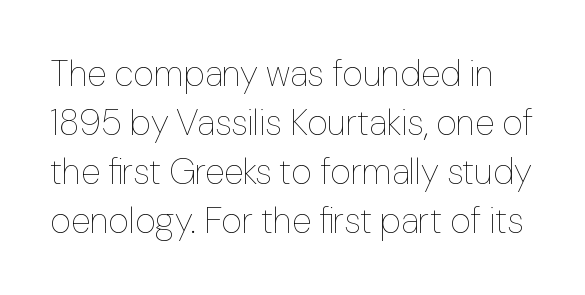
Q: Is the text bold? A: No.
Q: Is the text italic (slanted)? A: No, it is upright.
Q: Is the text underlined? A: No.
Q: Is the spacing between letters normal or unusually wide? A: Normal.
Q: Is the spacing between lines tight, normal or loose? A: Normal.
Q: Width (condensed, normal, or wide)? A: Normal.
Q: Stroke contrast? A: Low.
Q: x-height? A: Medium.
Q: Monospaced? A: No.
